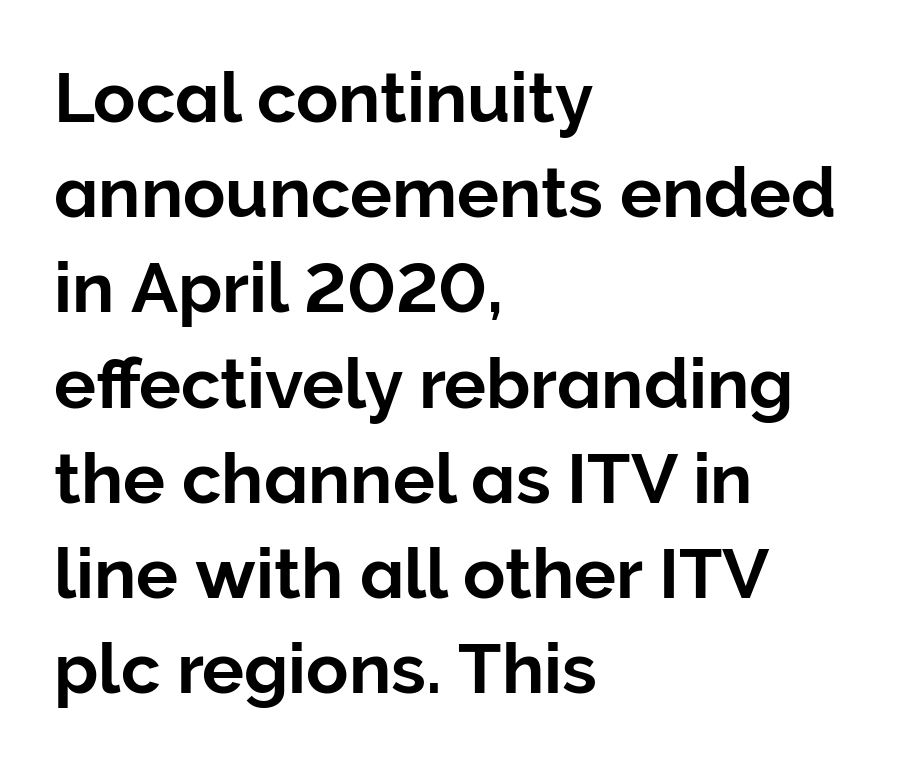
The rag falls on the right side of this text block. Quick note: underline off. The axis of the letterforms is exactly vertical. A typesetter would label this face a sans. A typesetter would call this proportional, since set widths differ per character. Reading down the column, the eye jumps a familiar distance to each next line.
